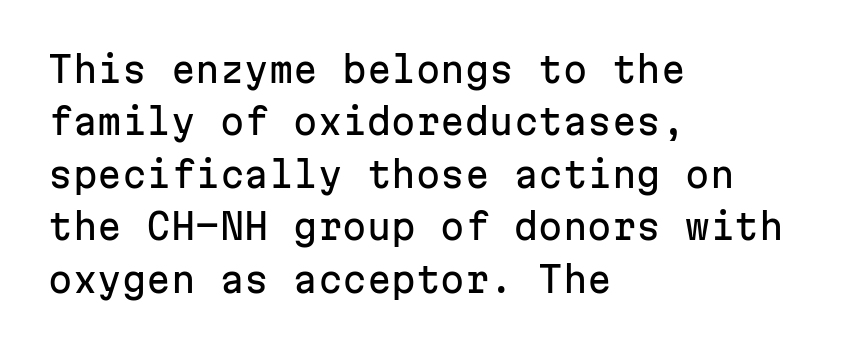
{"serif": "no", "italic": "no", "width": "normal", "stroke_contrast": "low", "x_height": "medium", "monospaced": "yes", "underline": "no", "align": "left", "line_spacing": "normal", "line_spacing_ratio": 1.5, "letter_spacing": "normal", "letter_spacing_em": 0.0, "glyph_px": 35}
